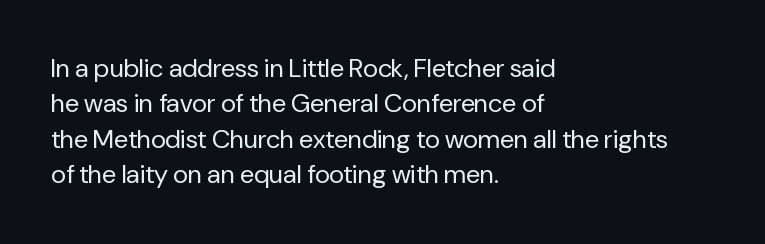
Q: Is the text bold? A: No.
Q: Is the text italic (slanted)? A: No, it is upright.
Q: Is the text underlined? A: No.
Q: How is the paragraph aligned? A: Left-aligned.
Q: Is the spacing between letters normal or unusually wide? A: Normal.
Q: Is the spacing between lines tight, normal or loose? A: Normal.
